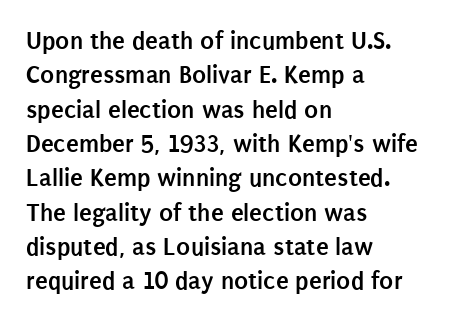
Q: Is the text bold? A: Yes.
Q: Is the text italic (slanted)? A: No, it is upright.
Q: Is the text underlined? A: No.
Q: How is the paragraph aligned? A: Left-aligned.
Q: Is the spacing between letters normal or unusually wide? A: Normal.
Q: Is the spacing between lines tight, normal or loose? A: Normal.
